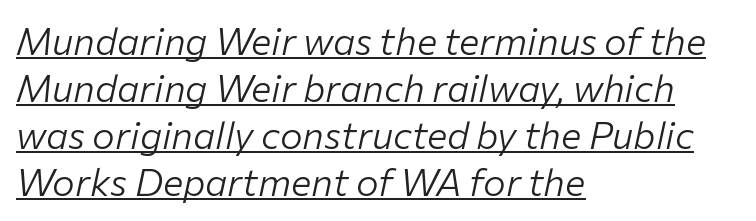
The image shows 38 px light type, italic (leaning right); set left-aligned, line spacing 1.24x, normal letter spacing, underlined; low stroke contrast and a medium x-height.
